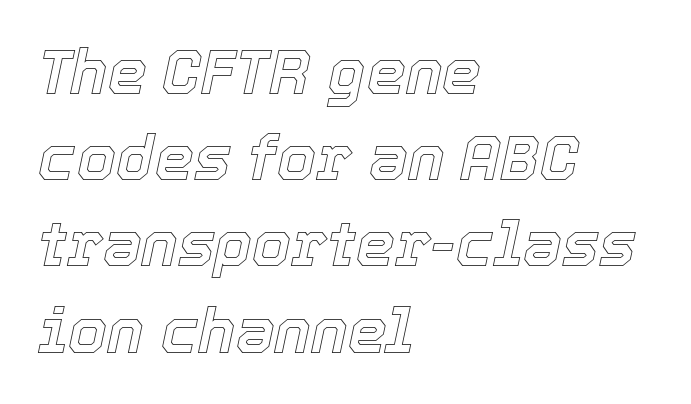
Q: Is the text italic (slanted)? A: Yes, it leans right by about 12 degrees.
Q: Is the text underlined? A: No.
Q: How is the paragraph aligned? A: Left-aligned.
Q: Is the spacing between letters normal or unusually wide? A: Normal.
Q: Is the spacing between lines tight, normal or loose? A: Normal.
Q: Width (condensed, normal, or wide)? A: Normal.
Q: x-height? A: Medium.
Q: Monospaced? A: No.
